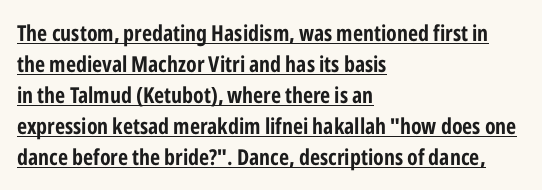
Q: Is the text italic (slanted)? A: No, it is upright.
Q: Is the text underlined? A: Yes.
Q: How is the paragraph aligned? A: Left-aligned.
Q: Is the spacing between letters normal or unusually wide? A: Normal.
Q: Is the spacing between lines tight, normal or loose? A: Normal.
